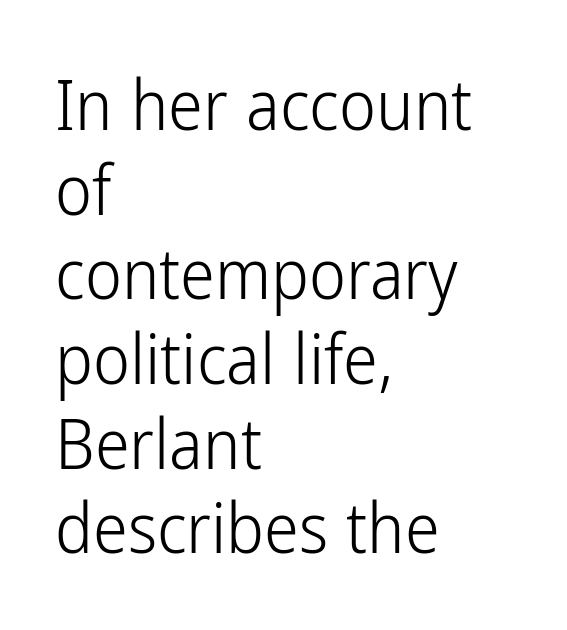
Q: Is the text bold? A: No.
Q: Is the text italic (slanted)? A: No, it is upright.
Q: Is the typeface a serif or a sans-serif typeface? A: Sans-serif.
Q: Is the text underlined? A: No.
Q: How is the paragraph aligned? A: Left-aligned.
Q: Is the spacing between letters normal or unusually wide? A: Normal.
Q: Width (condensed, normal, or wide)? A: Condensed.
Q: Stroke contrast? A: Low.
Q: x-height? A: Medium.
Q: Monospaced? A: No.
